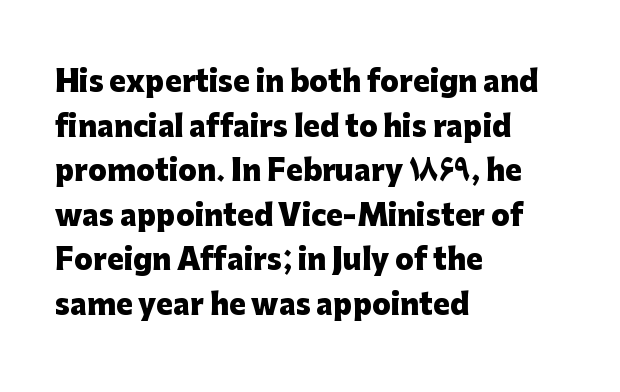
{"serif": "no", "italic": "no", "bold": "yes", "weight": "heavy", "width": "normal", "stroke_contrast": "low", "x_height": "medium", "monospaced": "no", "underline": "no", "align": "left", "line_spacing": "normal", "line_spacing_ratio": 1.59, "letter_spacing": "normal", "letter_spacing_em": 0.0, "glyph_px": 28}
